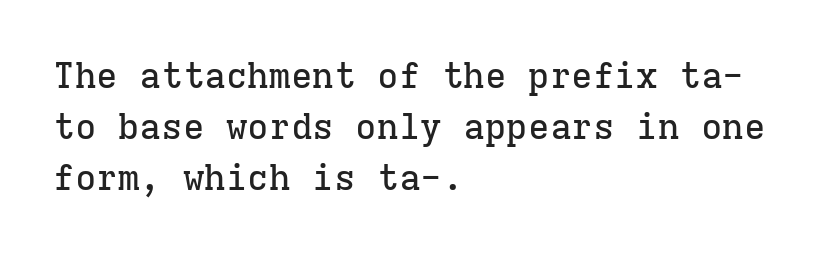
{"serif": "yes", "italic": "no", "width": "normal", "stroke_contrast": "low", "x_height": "medium", "monospaced": "yes", "underline": "no", "align": "left", "line_spacing": "normal", "line_spacing_ratio": 1.41, "letter_spacing": "normal", "letter_spacing_em": 0.0, "glyph_px": 36}
